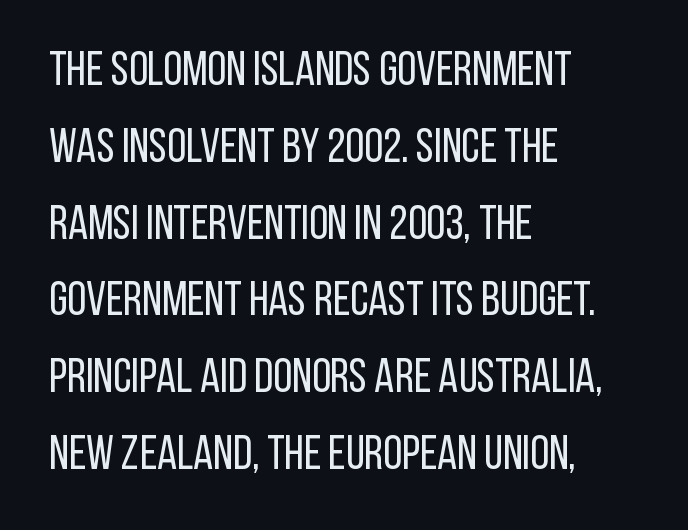
Q: Is the text bold? A: No.
Q: Is the text italic (slanted)? A: No, it is upright.
Q: Is the typeface a serif or a sans-serif typeface? A: Sans-serif.
Q: Is the text underlined? A: No.
Q: How is the paragraph aligned? A: Left-aligned.
Q: Is the spacing between letters normal or unusually wide? A: Normal.
Q: Is the spacing between lines tight, normal or loose? A: Normal.
Q: Width (condensed, normal, or wide)? A: Condensed.
Q: Stroke contrast? A: Low.
Q: x-height? A: Large.
Q: Monospaced? A: No.
